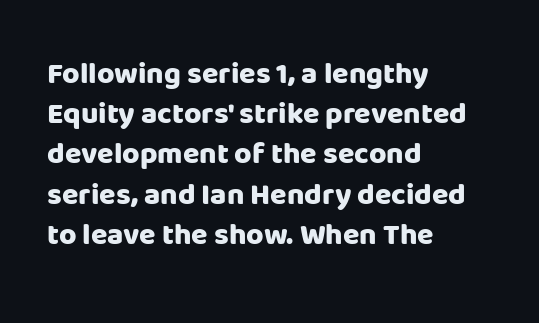
Any mark beneath the type? The region is blank. Which margin do the lines hug? The left one — the right edge is uneven. When letters stand straight like this, we call the style roman or upright. Typographically, this falls in the sans-serif category. Weight: bold.
